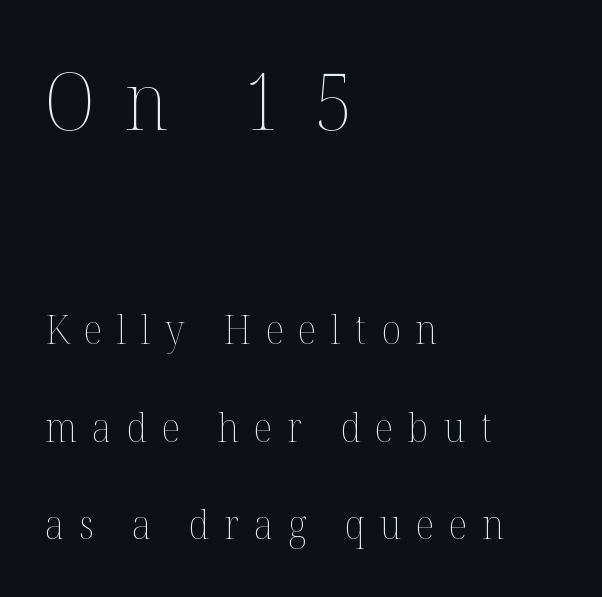
Varying glyph widths throughout — classic text-font behaviour. Is this a heavy cut? Hardly; it is regular or lighter. This is roman type, the default non-slanted kind. The vertical gap from one line to the next is large. Which chunk is bigger? The first one — the top block dwarfs the bottom. Just letters on the line, the space beneath them empty.
